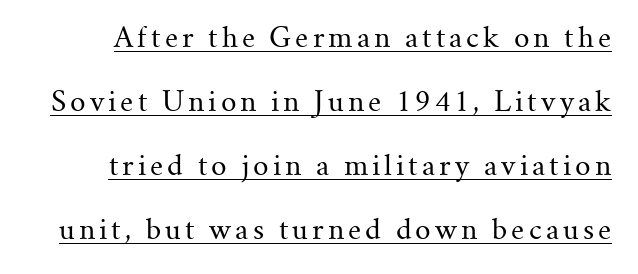
Q: Is the text bold? A: No.
Q: Is the text italic (slanted)? A: No, it is upright.
Q: Is the text underlined? A: Yes.
Q: Is the spacing between lines tight, normal or loose? A: Loose.
